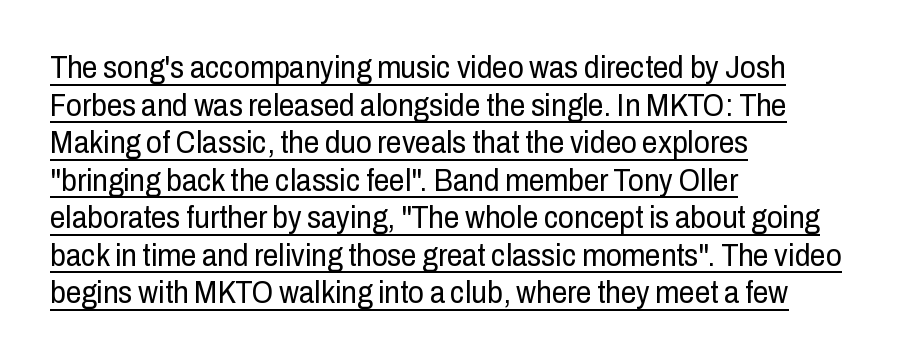
The image shows 31 px regular-weight, condensed sans-serif type, upright; set left-aligned, line spacing 1.21x, normal letter spacing, underlined; low stroke contrast and a medium x-height.
